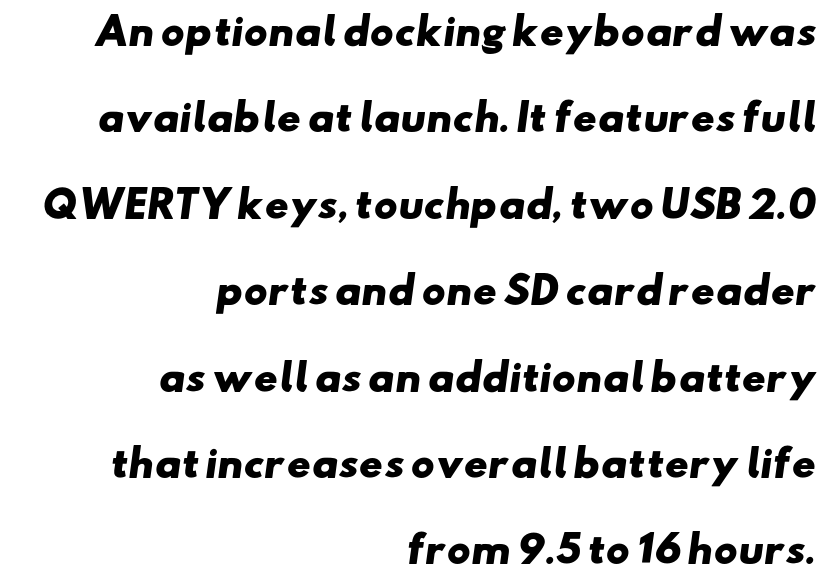
{"serif": "no", "bold": "yes", "weight": "heavy", "width": "wide", "stroke_contrast": "low", "x_height": "small", "monospaced": "no", "underline": "no", "align": "right", "line_spacing": "loose", "line_spacing_ratio": 2.4, "letter_spacing": "normal", "letter_spacing_em": 0.0, "glyph_px": 36}
